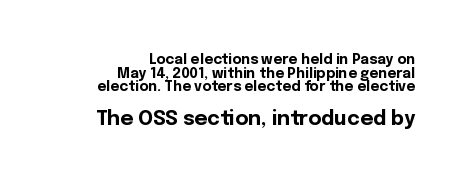
The image shows 20 px bold type, upright; set right-aligned, tight line spacing (0.97x), normal letter spacing, not underlined; the second (bottom) block is 1.43x larger.
